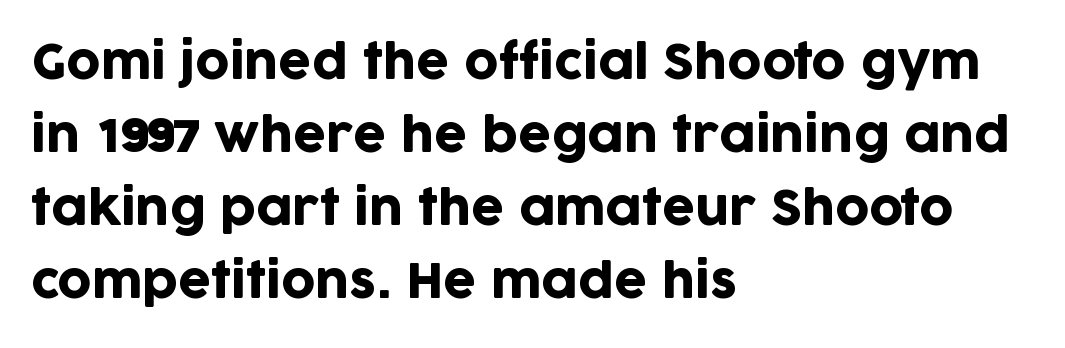
Q: Is the text italic (slanted)? A: No, it is upright.
Q: Is the typeface a serif or a sans-serif typeface? A: Sans-serif.
Q: Is the text underlined? A: No.
Q: How is the paragraph aligned? A: Left-aligned.
Q: Is the spacing between letters normal or unusually wide? A: Normal.
Q: Is the spacing between lines tight, normal or loose? A: Normal.
Q: Width (condensed, normal, or wide)? A: Normal.
Q: Stroke contrast? A: Low.
Q: x-height? A: Large.
Q: Monospaced? A: No.
